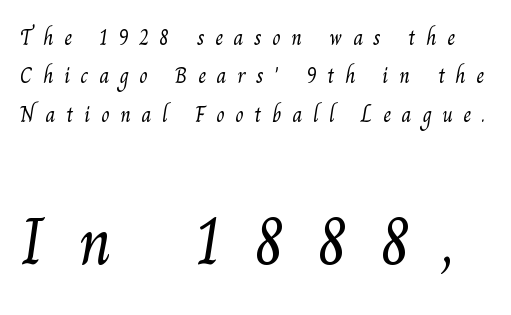
Between one letter and the next there's a generous, obvious gap. Block two is the big one; block one sits smaller above it. Lines of text with bare space underneath. Stems here are at most as thick as an everyday book face.
